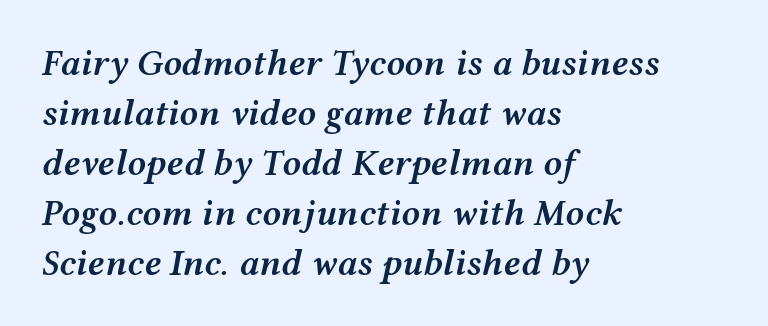
{"italic": "yes", "lean": "right", "slant_degrees": 12, "bold": "semi", "weight": "semibold", "width": "wide", "stroke_contrast": "medium", "x_height": "medium", "monospaced": "no", "underline": "no", "align": "left", "line_spacing": "normal", "line_spacing_ratio": 1.35, "letter_spacing": "normal", "letter_spacing_em": 0.0, "glyph_px": 37}
